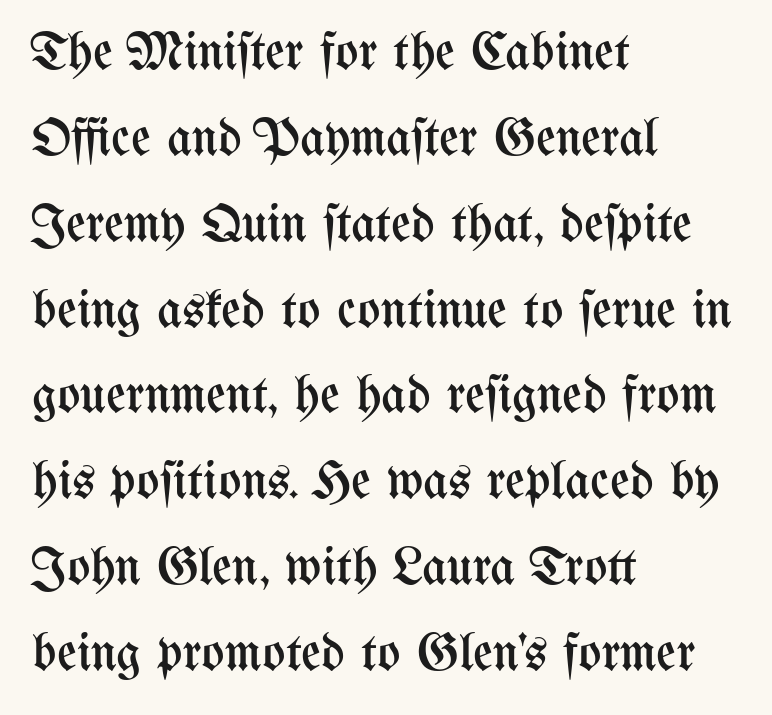
{"italic": "no", "bold": "no", "weight": "regular", "width": "condensed", "stroke_contrast": "medium", "x_height": "medium", "monospaced": "no", "underline": "no", "align": "left", "line_spacing": "normal", "line_spacing_ratio": 1.59, "letter_spacing": "normal", "letter_spacing_em": 0.0, "glyph_px": 54}
